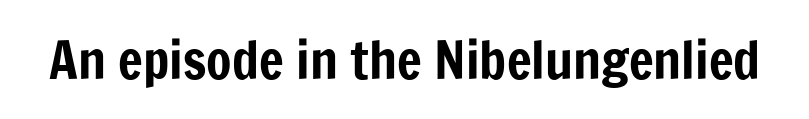
The image shows 52 px condensed sans-serif type, upright; set normal letter spacing, not underlined; low stroke contrast and a medium x-height.
